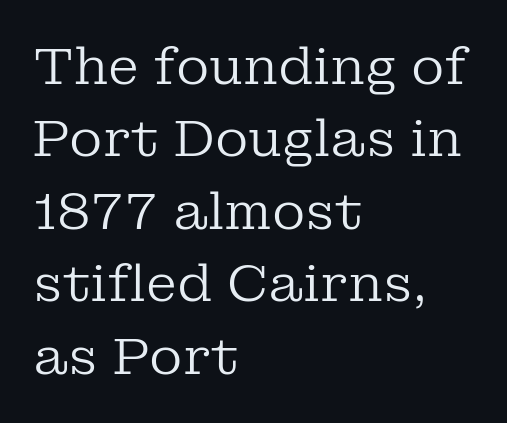
The font sits on the lighter half of the weight spectrum, regular included. The rag falls on the right side of this text block. The rendering keeps characters at their native spacing. You can tell it's not italic because the verticals are truly vertical. The zone under the glyphs is completely vacant.
